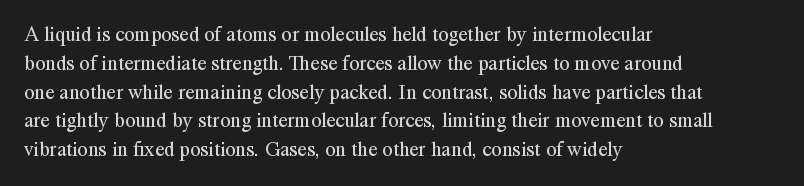
Q: Is the text bold? A: No.
Q: Is the text italic (slanted)? A: No, it is upright.
Q: Is the text underlined? A: No.
Q: How is the paragraph aligned? A: Left-aligned.
Q: Is the spacing between letters normal or unusually wide? A: Normal.
Q: Is the spacing between lines tight, normal or loose? A: Normal.
